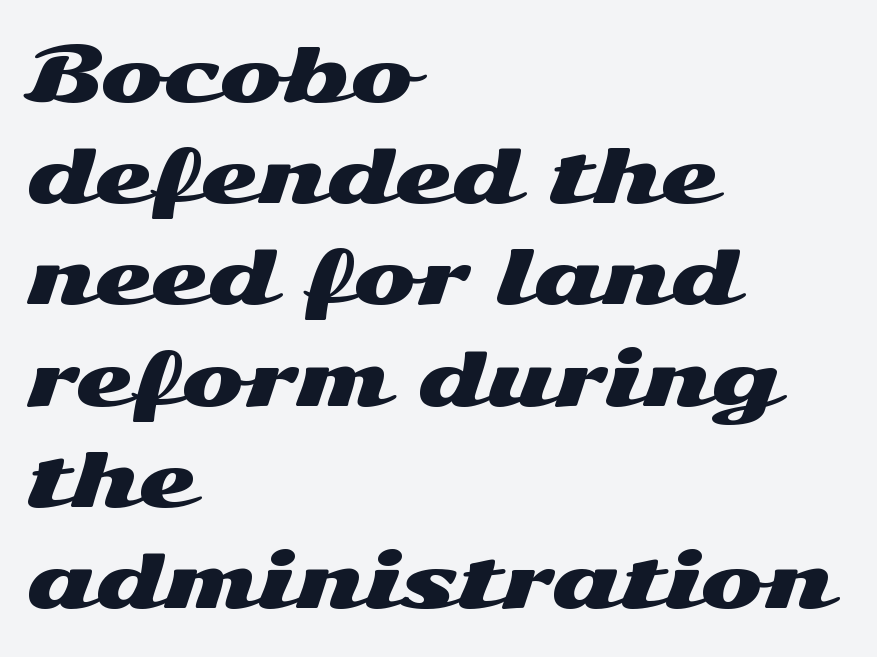
{"serif": "no", "width": "wide", "stroke_contrast": "medium", "x_height": "medium", "monospaced": "no", "underline": "no", "align": "left", "line_spacing": "normal", "line_spacing_ratio": 1.35, "letter_spacing": "normal", "letter_spacing_em": 0.0, "glyph_px": 75}
